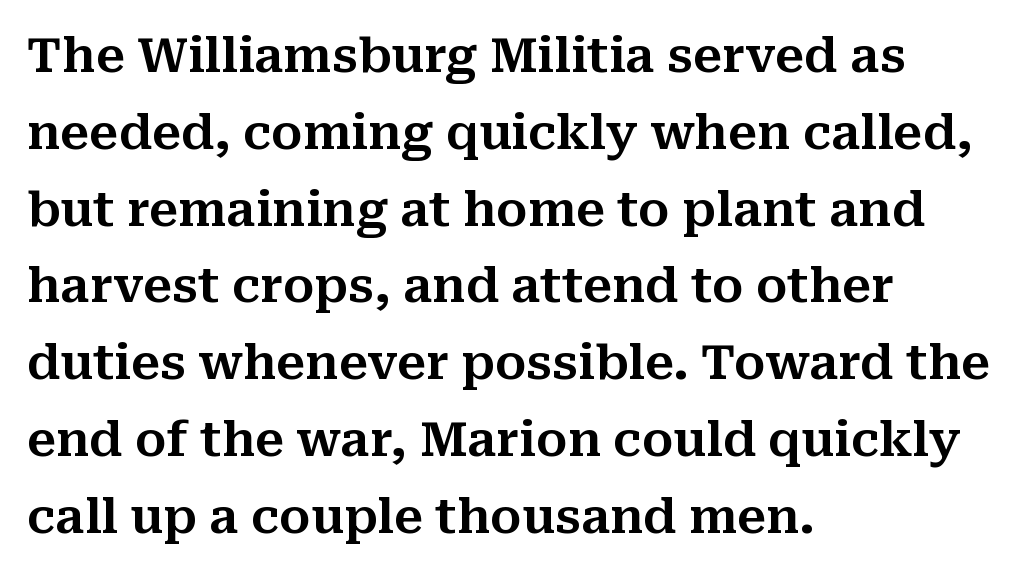
{"serif": "yes", "italic": "no", "width": "normal", "stroke_contrast": "medium", "x_height": "medium", "monospaced": "no", "underline": "no", "align": "left", "line_spacing": "normal", "line_spacing_ratio": 1.6, "letter_spacing": "normal", "letter_spacing_em": 0.0, "glyph_px": 48}
